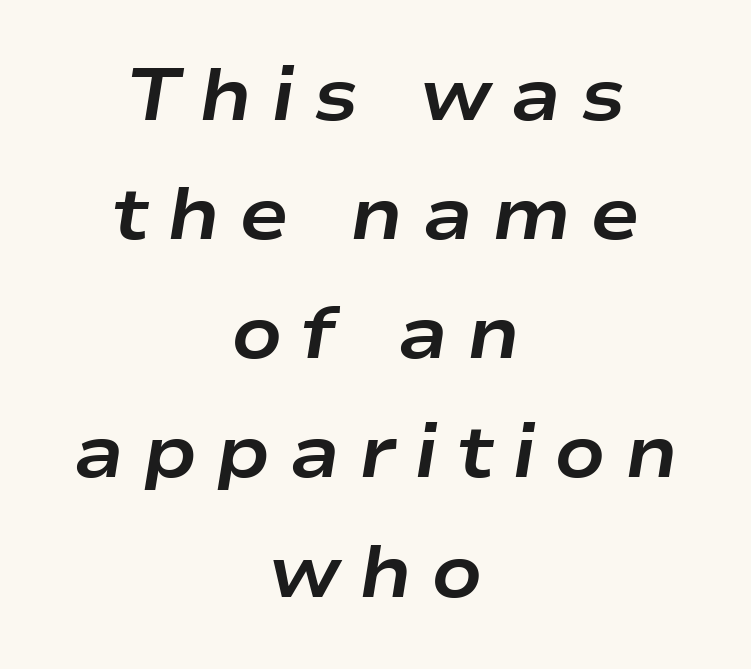
The image shows 74 px bold, wide type, italic (leaning right); set centered, normal line spacing (1.61x), unusually wide letter spacing (+0.25 em), not underlined; low stroke contrast and a medium x-height.
